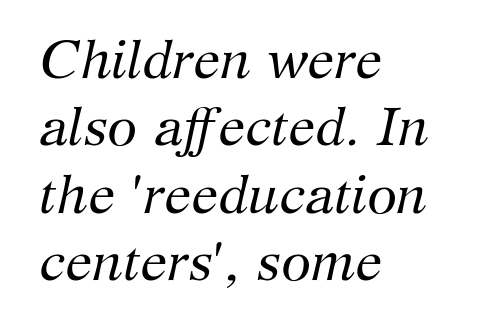
Rows of type keep a routine distance in the vertical direction. Type without underlining. The typography opts for an oblique posture over an upright one. Varying glyph widths throughout — classic text-font behaviour.
